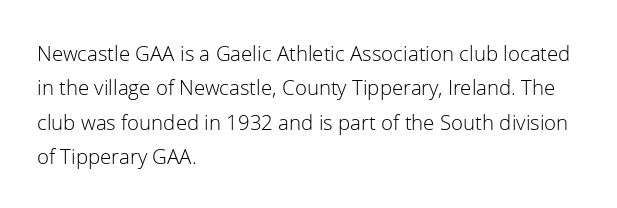
Q: Is the text bold? A: No.
Q: Is the text italic (slanted)? A: No, it is upright.
Q: Is the text underlined? A: No.
Q: How is the paragraph aligned? A: Left-aligned.
Q: Is the spacing between letters normal or unusually wide? A: Normal.
Q: Is the spacing between lines tight, normal or loose? A: Normal.
